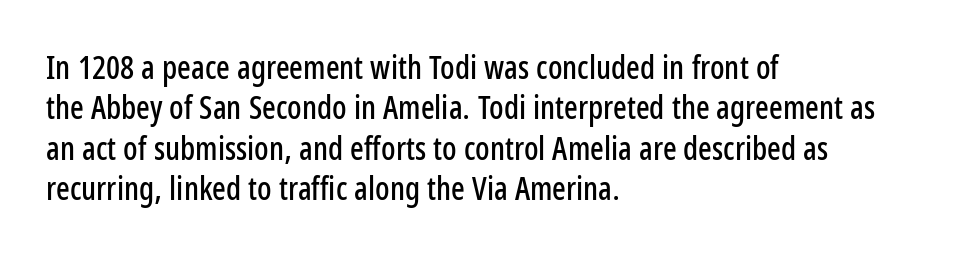
Q: Is the text italic (slanted)? A: No, it is upright.
Q: Is the typeface a serif or a sans-serif typeface? A: Sans-serif.
Q: Is the text underlined? A: No.
Q: How is the paragraph aligned? A: Left-aligned.
Q: Is the spacing between letters normal or unusually wide? A: Normal.
Q: Is the spacing between lines tight, normal or loose? A: Normal.
Q: Width (condensed, normal, or wide)? A: Condensed.
Q: Stroke contrast? A: Low.
Q: x-height? A: Medium.
Q: Monospaced? A: No.
